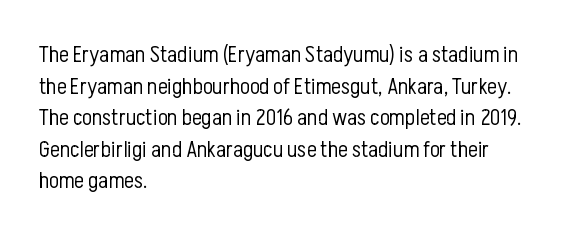
{"italic": "no", "bold": "no", "underline": "no", "align": "left", "line_spacing": "normal", "line_spacing_ratio": 1.37, "letter_spacing": "normal", "letter_spacing_em": 0.0, "glyph_px": 23}
